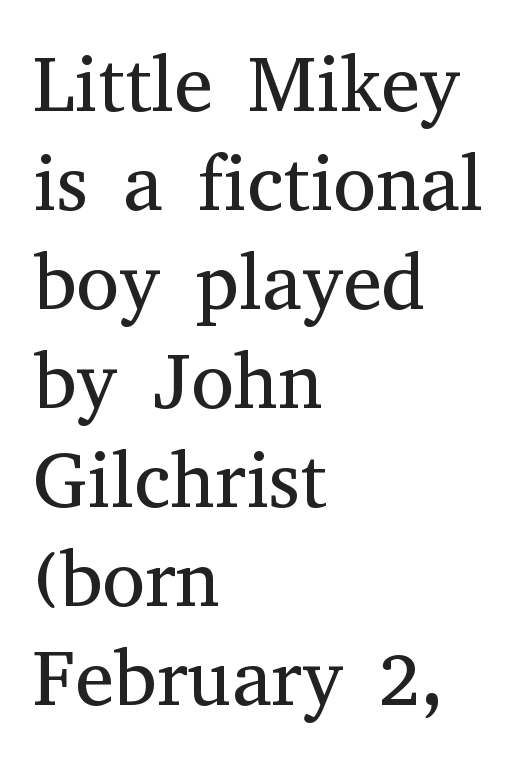
The image shows 78 px regular-weight serif type, upright; set left-aligned, normal line spacing (1.27x), normal letter spacing, not underlined; medium stroke contrast and a medium x-height.
